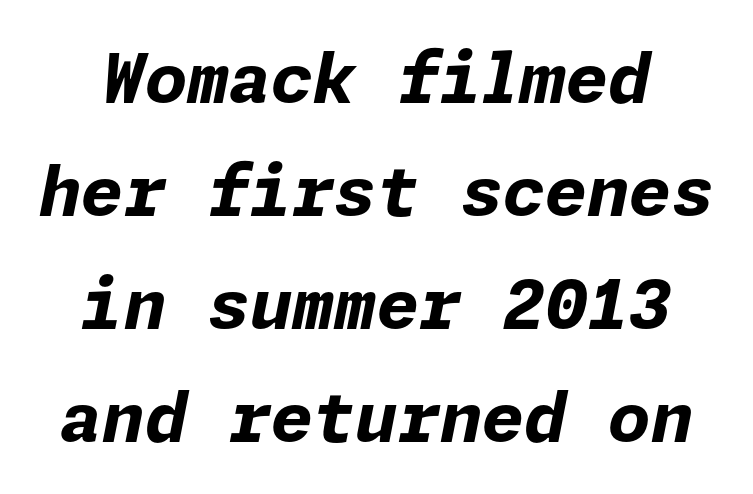
Q: Is the text bold? A: Yes.
Q: Is the text italic (slanted)? A: Yes, it leans right by about 11 degrees.
Q: Is the text underlined? A: No.
Q: Is the spacing between letters normal or unusually wide? A: Normal.
Q: Is the spacing between lines tight, normal or loose? A: Normal.
Q: Width (condensed, normal, or wide)? A: Normal.
Q: Stroke contrast? A: Low.
Q: x-height? A: Medium.
